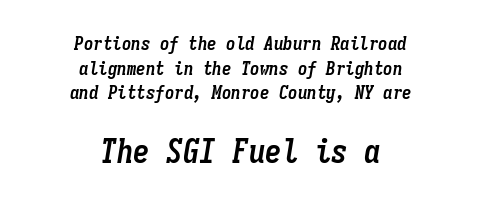
The image shows 33 px semibold, condensed type, italic (leaning right), monospaced; set centered, normal line spacing (1.29x), normal letter spacing, not underlined; the second (bottom) block is 1.74x larger; low stroke contrast and a medium x-height.
